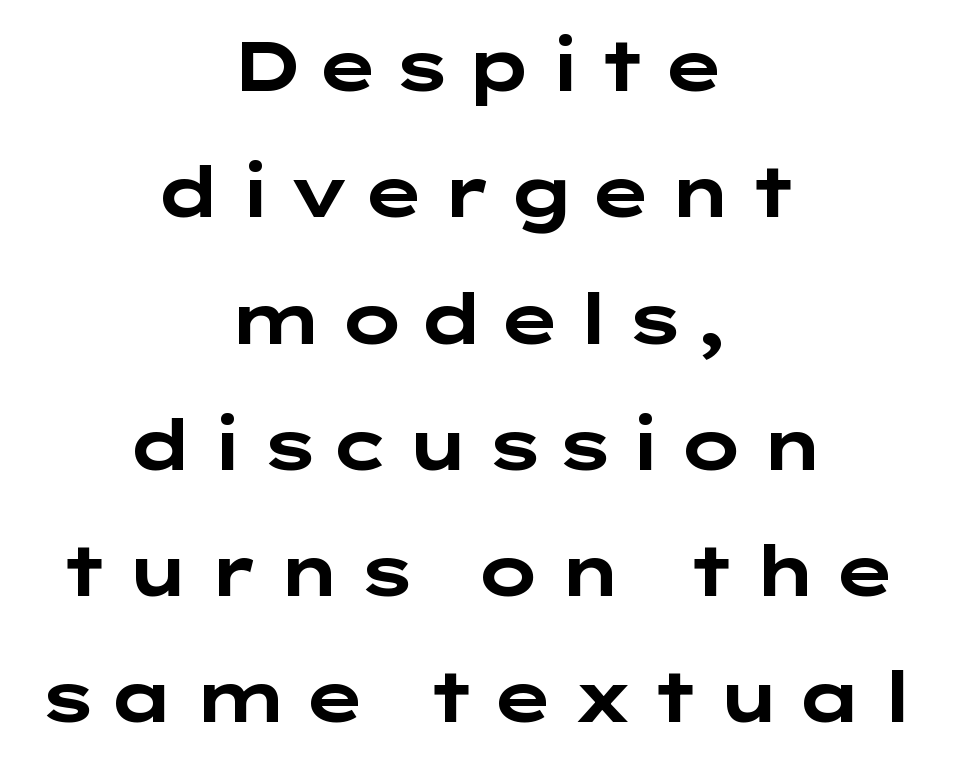
Every row of glyphs is offset so its center matches the block's center. Upright lettering throughout. Plenty of ink on the page — the face is bold. This rendering features lettering with no underline. I'd call this a sans setting — the letters go barefoot.
